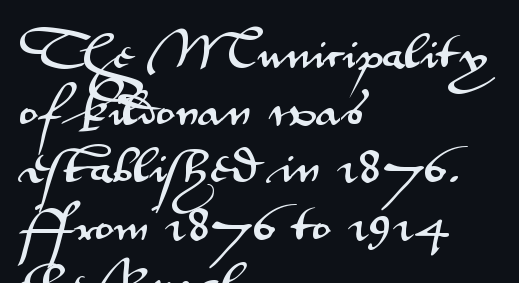
The image shows 40 px wide sans-serif type; set left-aligned, normal line spacing (1.43x), normal letter spacing, not underlined; medium stroke contrast and a small x-height.
